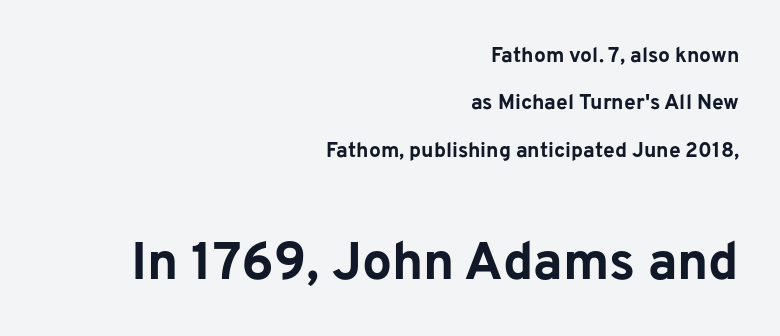
Q: Is the text bold? A: Yes.
Q: Is the text italic (slanted)? A: No, it is upright.
Q: Is the typeface a serif or a sans-serif typeface? A: Sans-serif.
Q: Is the text underlined? A: No.
Q: How is the paragraph aligned? A: Right-aligned.
Q: Is the spacing between letters normal or unusually wide? A: Normal.
Q: Is the spacing between lines tight, normal or loose? A: Loose.
Q: Which block of text is set in a larger size, the first (top) or the second (bottom)? A: The second (bottom) one.
Q: Width (condensed, normal, or wide)? A: Normal.
Q: Stroke contrast? A: Low.
Q: x-height? A: Medium.
Q: Monospaced? A: No.
